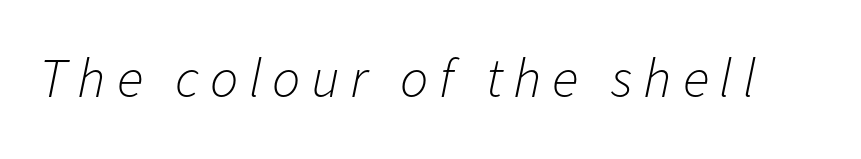
Decoration check: the copy has no underline. Caption: face not bold, strokes unweighted. Character widths vary here, with narrow letters taking less room than wide ones. The lettering tilts uniformly, giving the passage an italic look.
